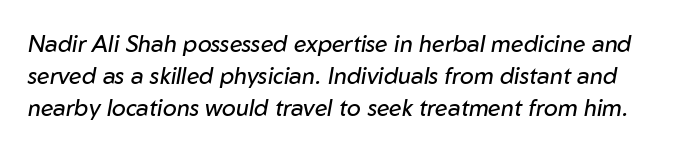
The image shows 23 px text type, italic (leaning right); set normal line spacing (1.4x), normal letter spacing, not underlined.
